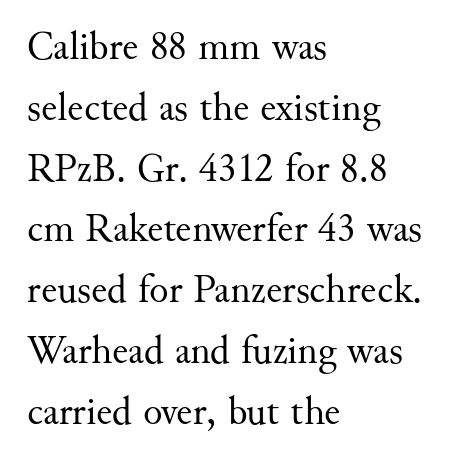
Here the designer chose a conventional face with non-uniform glyph widths. Nope, not italic — everything's standing straight. This sample uses a serif face. The space directly below the letters is spotless.
